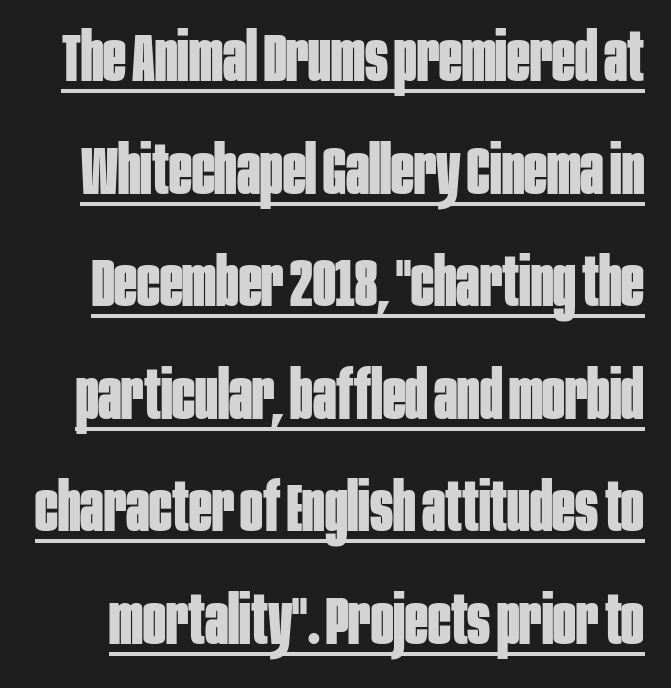
{"serif": "no", "italic": "no", "bold": "yes", "weight": "bold", "width": "condensed", "stroke_contrast": "low", "x_height": "large", "monospaced": "no", "underline": "yes", "line_spacing": "normal", "line_spacing_ratio": 1.68, "letter_spacing": "normal", "letter_spacing_em": 0.0, "glyph_px": 67}
